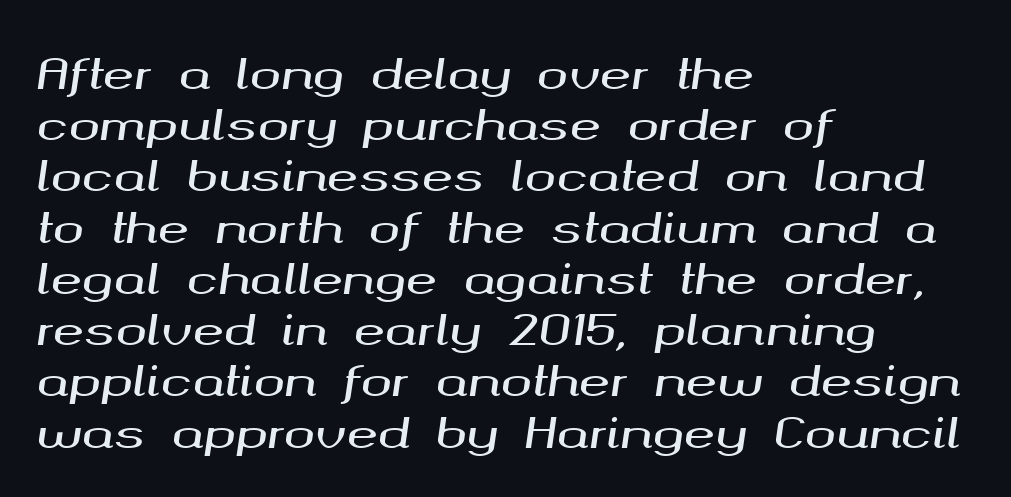
{"italic": "yes", "lean": "right", "slant_degrees": 8, "width": "wide", "stroke_contrast": "medium", "x_height": "medium", "monospaced": "no", "underline": "no", "align": "left", "line_spacing_ratio": 1.22, "letter_spacing": "normal", "letter_spacing_em": 0.0, "glyph_px": 42}
